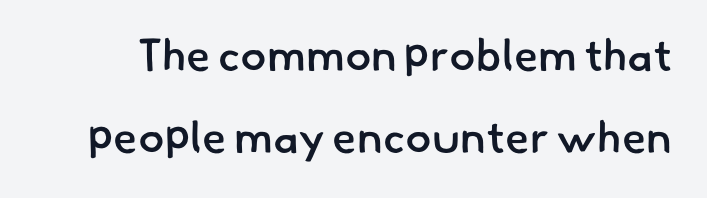
Q: Is the text bold? A: Semi-bold.
Q: Is the typeface a serif or a sans-serif typeface? A: Sans-serif.
Q: Is the text underlined? A: No.
Q: Is the spacing between letters normal or unusually wide? A: Normal.
Q: Width (condensed, normal, or wide)? A: Normal.
Q: Stroke contrast? A: Low.
Q: x-height? A: Small.
Q: Monospaced? A: No.
